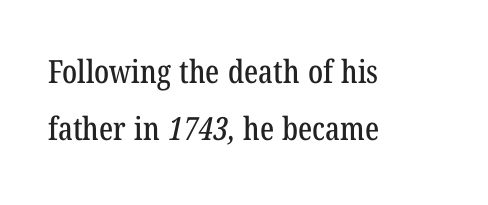
Q: Is the typeface a serif or a sans-serif typeface? A: Serif.
Q: Is the text underlined? A: No.
Q: How is the paragraph aligned? A: Left-aligned.
Q: Is the spacing between letters normal or unusually wide? A: Normal.
Q: Width (condensed, normal, or wide)? A: Condensed.
Q: Stroke contrast? A: Low.
Q: x-height? A: Medium.
Q: Monospaced? A: No.
